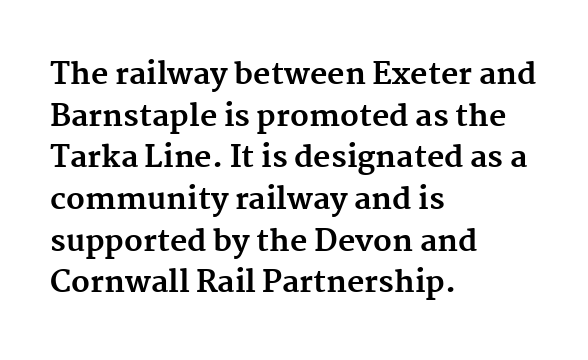
Q: Is the text bold? A: Yes.
Q: Is the text italic (slanted)? A: No, it is upright.
Q: Is the typeface a serif or a sans-serif typeface? A: Serif.
Q: Is the text underlined? A: No.
Q: How is the paragraph aligned? A: Left-aligned.
Q: Is the spacing between letters normal or unusually wide? A: Normal.
Q: Is the spacing between lines tight, normal or loose? A: Normal.
Q: Width (condensed, normal, or wide)? A: Normal.
Q: Stroke contrast? A: Medium.
Q: x-height? A: Medium.
Q: Monospaced? A: No.
